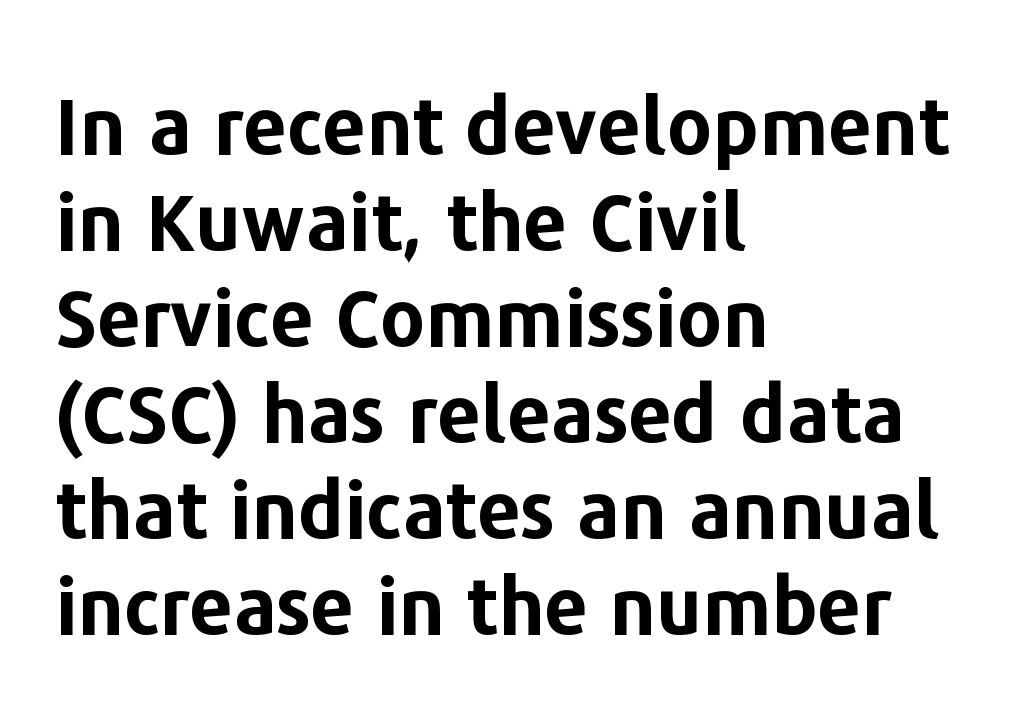
Q: Is the text bold? A: Yes.
Q: Is the text italic (slanted)? A: No, it is upright.
Q: Is the typeface a serif or a sans-serif typeface? A: Sans-serif.
Q: Is the text underlined? A: No.
Q: How is the paragraph aligned? A: Left-aligned.
Q: Is the spacing between letters normal or unusually wide? A: Normal.
Q: Width (condensed, normal, or wide)? A: Normal.
Q: Stroke contrast? A: Low.
Q: x-height? A: Medium.
Q: Monospaced? A: No.
